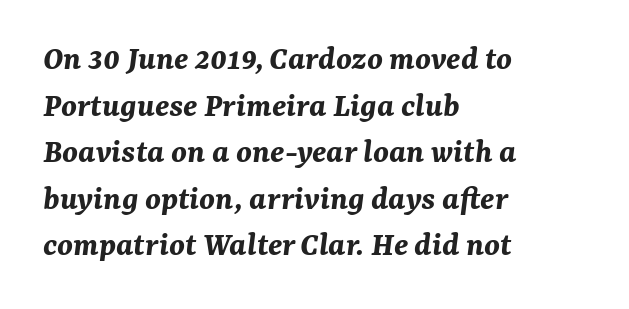
Whoever set this chose a conventional vertical rhythm. The passage shown is emphatically bold. The rendering uses natural spacing where letterforms have individual widths. The specimen reads as italic at a glance. Is the letter spacing exaggerated? No — it looks like the ordinary default. This rendering features lettering with no underline.
